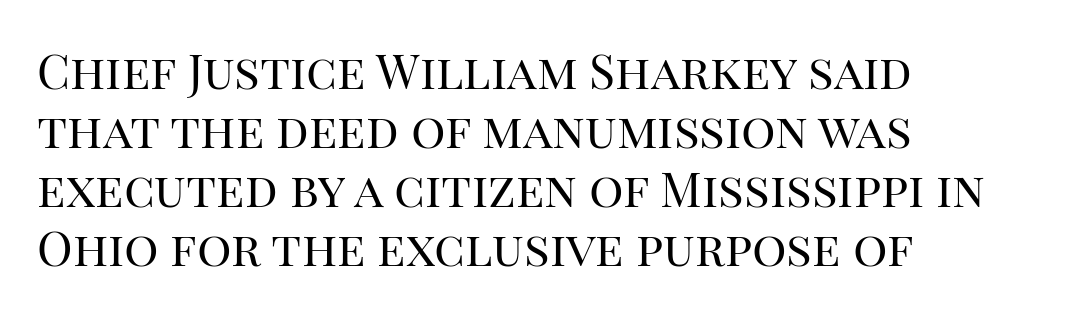
Q: Is the text bold? A: No.
Q: Is the text italic (slanted)? A: No, it is upright.
Q: Is the typeface a serif or a sans-serif typeface? A: Serif.
Q: Is the text underlined? A: No.
Q: How is the paragraph aligned? A: Left-aligned.
Q: Is the spacing between letters normal or unusually wide? A: Normal.
Q: Width (condensed, normal, or wide)? A: Normal.
Q: Stroke contrast? A: High.
Q: x-height? A: Large.
Q: Monospaced? A: No.
